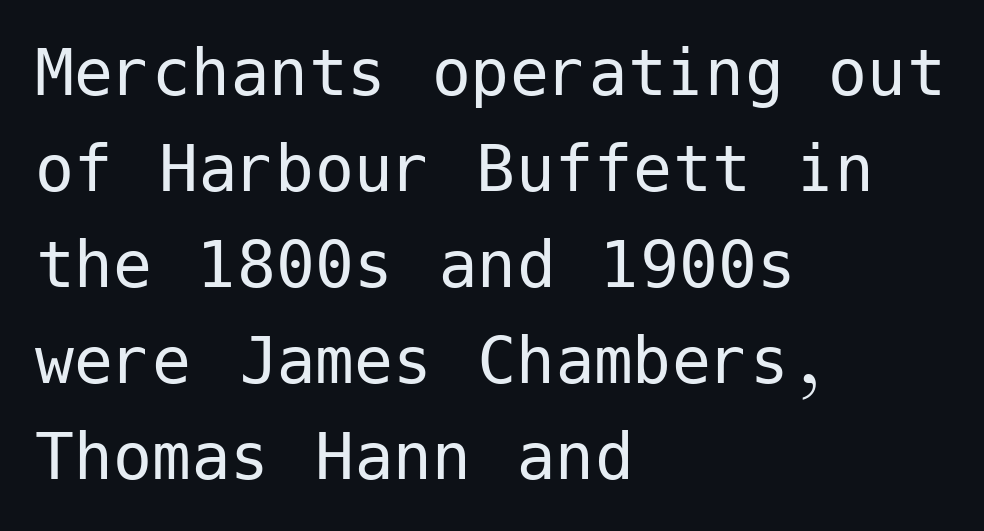
The image shows 78 px regular-weight sans-serif type, upright; set left-aligned, line spacing 1.23x, normal letter spacing, not underlined; low stroke contrast and a medium x-height.
